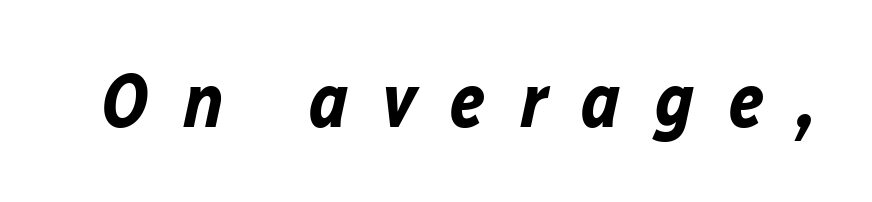
{"italic": "yes", "lean": "right", "slant_degrees": 12, "bold": "yes", "weight": "bold", "width": "normal", "stroke_contrast": "low", "x_height": "medium", "monospaced": "no", "underline": "no", "letter_spacing": "wide", "letter_spacing_em": 0.45, "glyph_px": 76}
